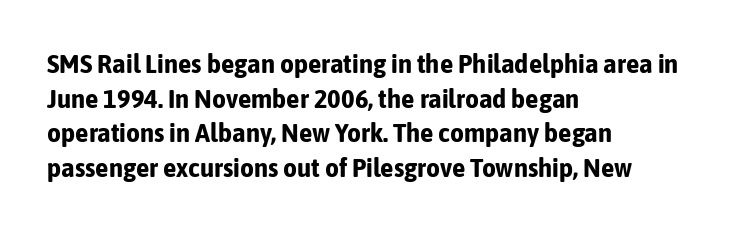
The image shows 27 px bold type, upright; set left-aligned, normal line spacing (1.28x), normal letter spacing, not underlined.
